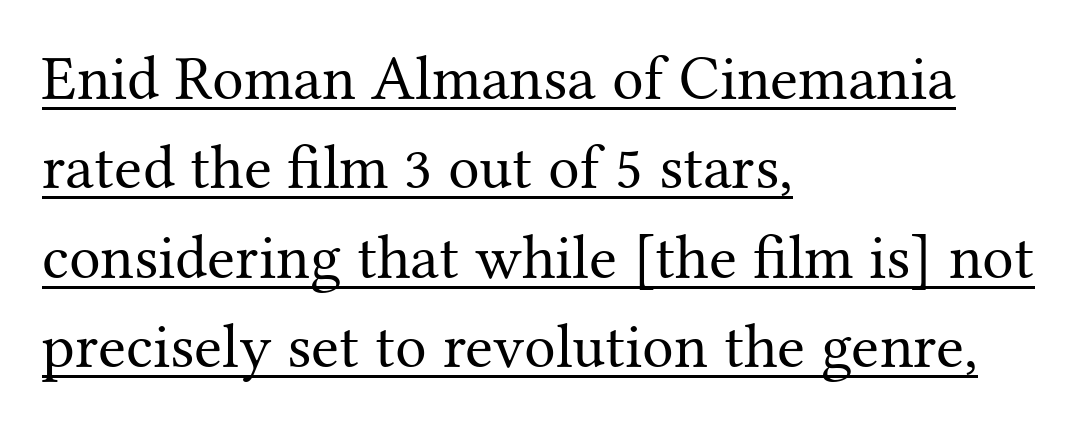
Q: Is the text bold? A: No.
Q: Is the text italic (slanted)? A: No, it is upright.
Q: Is the typeface a serif or a sans-serif typeface? A: Serif.
Q: Is the text underlined? A: Yes.
Q: How is the paragraph aligned? A: Left-aligned.
Q: Is the spacing between letters normal or unusually wide? A: Normal.
Q: Is the spacing between lines tight, normal or loose? A: Normal.
Q: Width (condensed, normal, or wide)? A: Normal.
Q: Stroke contrast? A: Medium.
Q: x-height? A: Medium.
Q: Monospaced? A: No.
